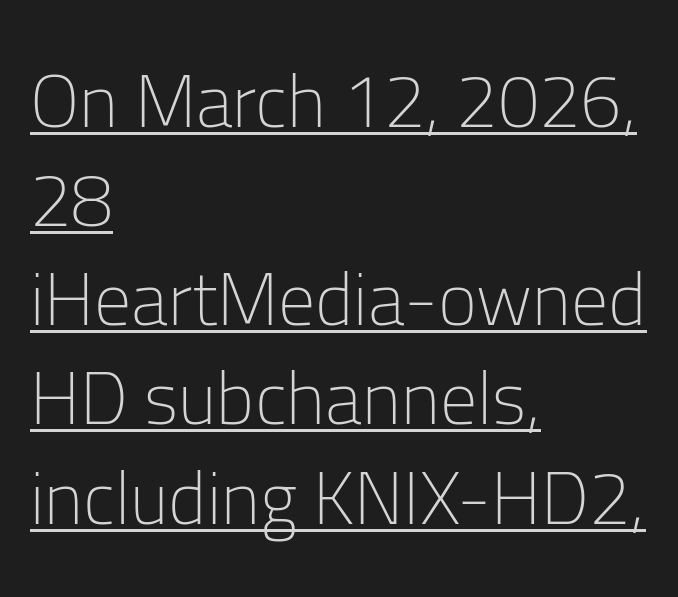
The image shows 74 px light sans-serif type, upright; set left-aligned, normal line spacing (1.34x), normal letter spacing, underlined; low stroke contrast and a medium x-height.
